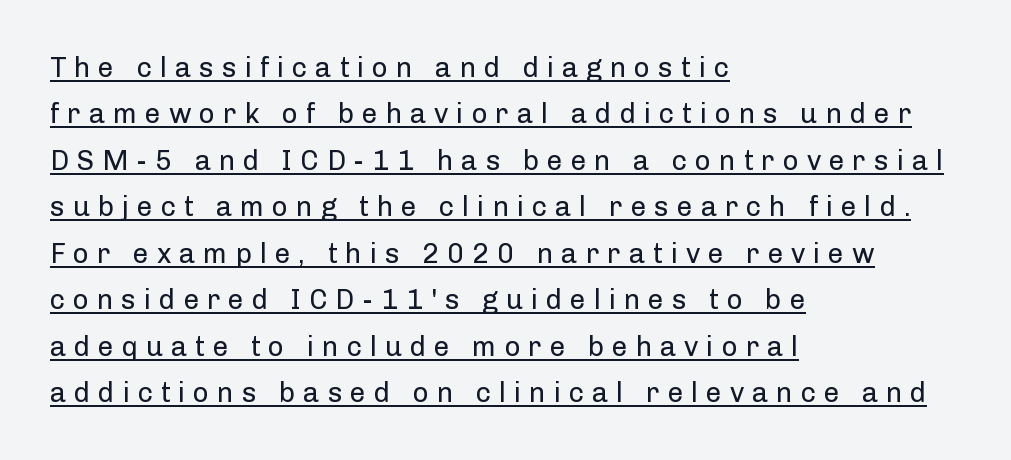
{"serif": "no", "italic": "no", "bold": "no", "weight": "regular", "width": "normal", "stroke_contrast": "low", "x_height": "medium", "monospaced": "no", "underline": "yes", "align": "left", "line_spacing": "normal", "line_spacing_ratio": 1.66, "letter_spacing": "wide", "letter_spacing_em": 0.28, "glyph_px": 28}
